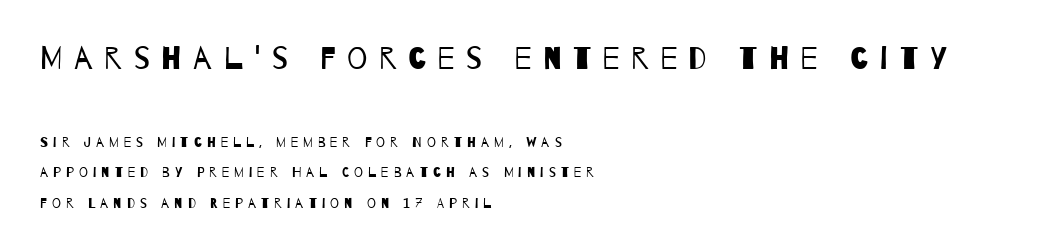
The image shows 32 px regular-weight, condensed sans-serif type; set left-aligned, loose line spacing (2.15x), unusually wide letter spacing (+0.36 em), not underlined; the first (top) block is 2.29x larger; low stroke contrast and a large x-height.
